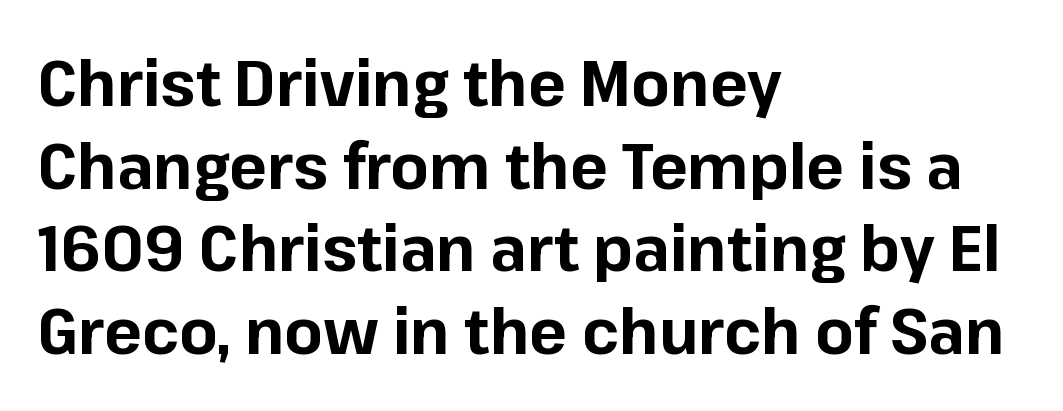
Q: Is the text bold? A: Yes.
Q: Is the text italic (slanted)? A: No, it is upright.
Q: Is the typeface a serif or a sans-serif typeface? A: Sans-serif.
Q: Is the text underlined? A: No.
Q: How is the paragraph aligned? A: Left-aligned.
Q: Is the spacing between letters normal or unusually wide? A: Normal.
Q: Is the spacing between lines tight, normal or loose? A: Normal.
Q: Width (condensed, normal, or wide)? A: Normal.
Q: Stroke contrast? A: Low.
Q: x-height? A: Medium.
Q: Monospaced? A: No.
